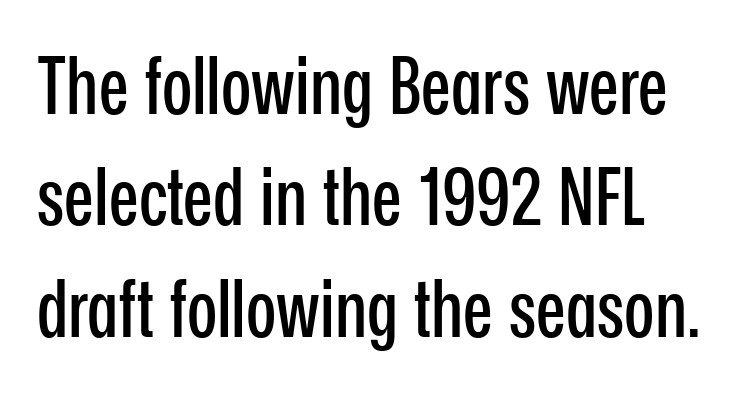
The image shows 79 px condensed sans-serif type, upright; set normal line spacing (1.41x), normal letter spacing, not underlined; low stroke contrast and a medium x-height.
